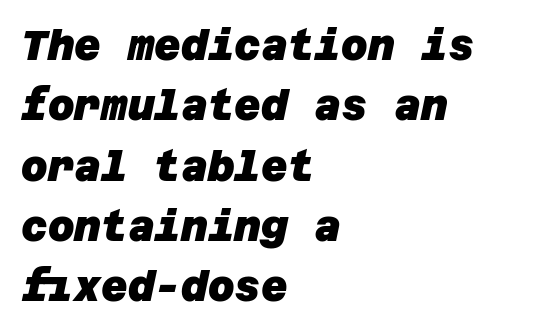
The image shows 41 px heavy sans-serif type; set left-aligned, normal line spacing (1.47x), normal letter spacing, not underlined; low stroke contrast and a large x-height.
